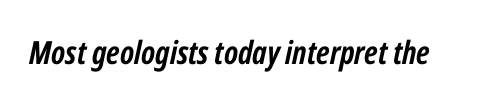
{"italic": "yes", "lean": "right", "slant_degrees": 12, "bold": "yes", "weight": "semibold", "width": "condensed", "stroke_contrast": "low", "x_height": "medium", "monospaced": "no", "underline": "no", "letter_spacing": "normal", "letter_spacing_em": 0.0, "glyph_px": 32}
